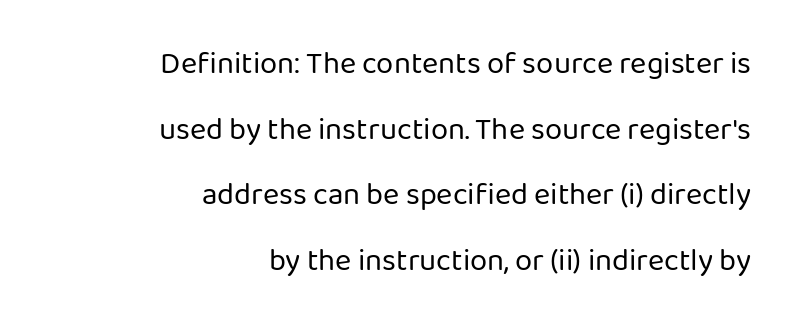
Q: Is the text bold? A: No.
Q: Is the text italic (slanted)? A: No, it is upright.
Q: Is the typeface a serif or a sans-serif typeface? A: Sans-serif.
Q: Is the text underlined? A: No.
Q: How is the paragraph aligned? A: Right-aligned.
Q: Is the spacing between letters normal or unusually wide? A: Normal.
Q: Is the spacing between lines tight, normal or loose? A: Loose.
Q: Width (condensed, normal, or wide)? A: Normal.
Q: Stroke contrast? A: Low.
Q: x-height? A: Medium.
Q: Monospaced? A: No.
